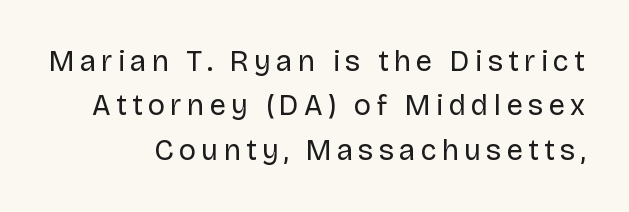
The image shows 29 px regular-weight sans-serif type, upright; set normal line spacing (1.53x), not underlined; low stroke contrast and a large x-height.
